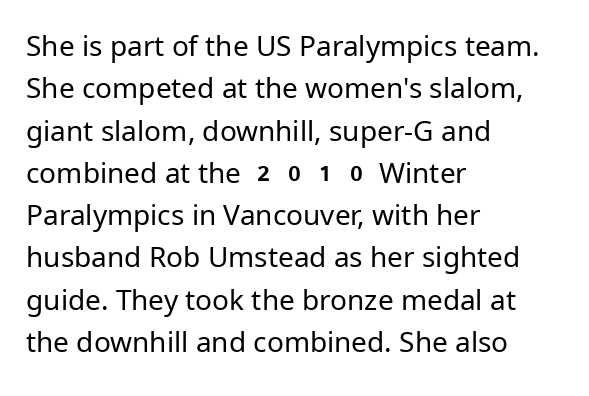
The image shows 28 px regular-weight sans-serif type, upright; set left-aligned, normal line spacing (1.51x), normal letter spacing, not underlined; low stroke contrast and a medium x-height.
